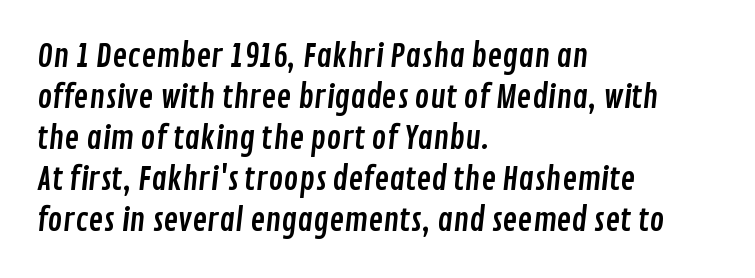
Q: Is the typeface a serif or a sans-serif typeface? A: Sans-serif.
Q: Is the text underlined? A: No.
Q: How is the paragraph aligned? A: Left-aligned.
Q: Is the spacing between letters normal or unusually wide? A: Normal.
Q: Is the spacing between lines tight, normal or loose? A: Normal.
Q: Width (condensed, normal, or wide)? A: Condensed.
Q: Stroke contrast? A: Low.
Q: x-height? A: Medium.
Q: Monospaced? A: No.
